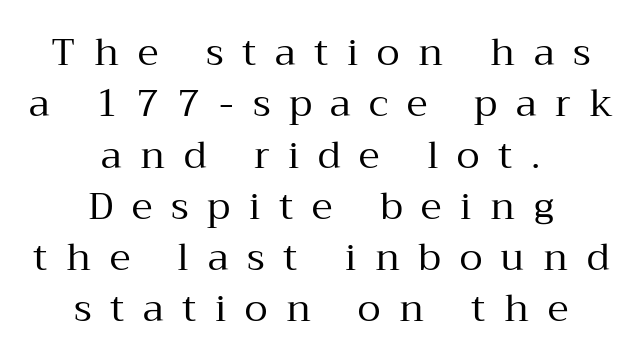
{"serif": "yes", "italic": "no", "bold": "no", "weight": "regular", "width": "normal", "stroke_contrast": "medium", "x_height": "medium", "monospaced": "no", "underline": "no", "align": "center", "line_spacing": "normal", "line_spacing_ratio": 1.35, "letter_spacing": "wide", "letter_spacing_em": 0.49, "glyph_px": 38}
